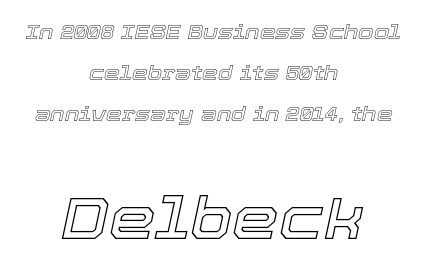
This rendering uses center alignment, leaving both contours irregular but symmetric. Compared with typical body copy, the letter spacing here is the same. Words float on clear page, feet unadorned. Does the lettering tilt? It does — this is italic. Note: smaller setting up top, larger setting below.
